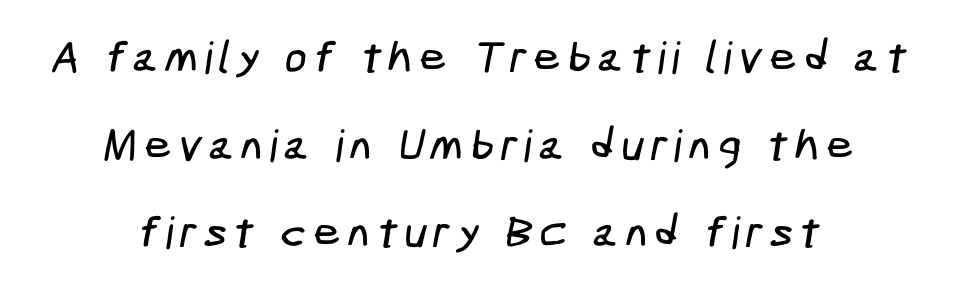
{"serif": "no", "width": "condensed", "stroke_contrast": "low", "x_height": "medium", "underline": "no", "align": "center", "line_spacing": "loose", "line_spacing_ratio": 1.99, "glyph_px": 44}
